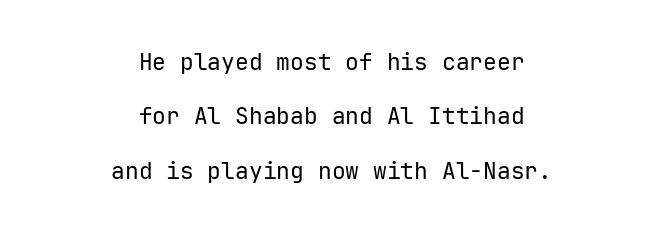
{"italic": "no", "bold": "no", "underline": "no", "align": "center", "line_spacing": "loose", "line_spacing_ratio": 2.36, "letter_spacing": "normal", "letter_spacing_em": 0.0, "glyph_px": 23}
